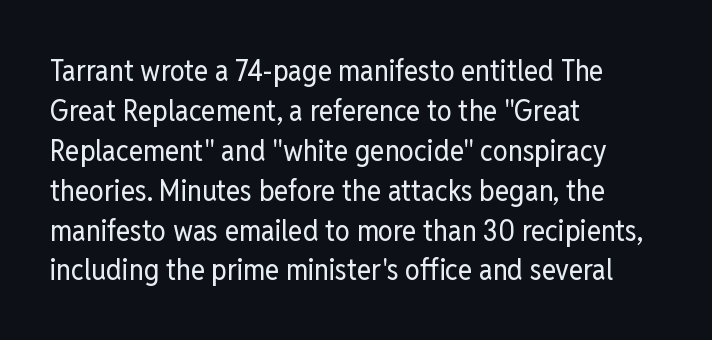
{"serif": "no", "italic": "no", "bold": "no", "weight": "regular", "width": "condensed", "stroke_contrast": "low", "x_height": "medium", "monospaced": "no", "underline": "no", "align": "left", "line_spacing": "normal", "line_spacing_ratio": 1.33, "letter_spacing": "normal", "letter_spacing_em": 0.0, "glyph_px": 30}
